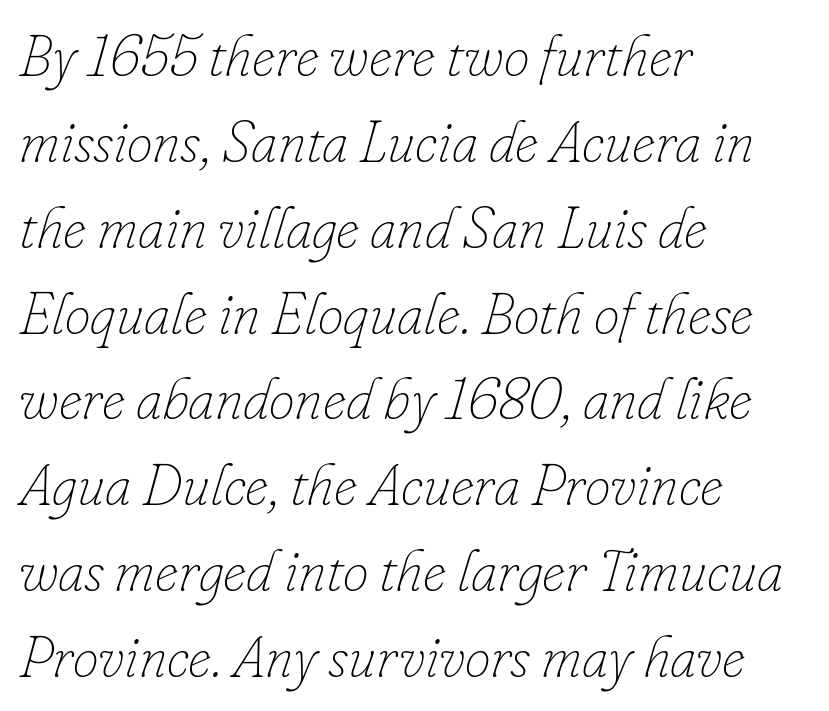
{"italic": "yes", "lean": "right", "slant_degrees": 16, "bold": "no", "weight": "thin", "width": "normal", "stroke_contrast": "low", "x_height": "small", "monospaced": "no", "underline": "no", "align": "left", "line_spacing": "normal", "line_spacing_ratio": 1.48, "letter_spacing": "normal", "letter_spacing_em": 0.0, "glyph_px": 58}
